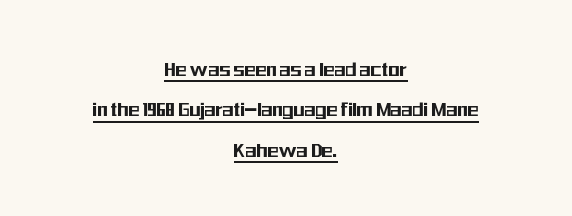
{"italic": "no", "underline": "yes", "align": "center", "line_spacing_ratio": 1.76, "letter_spacing": "normal", "letter_spacing_em": 0.0, "glyph_px": 23}
